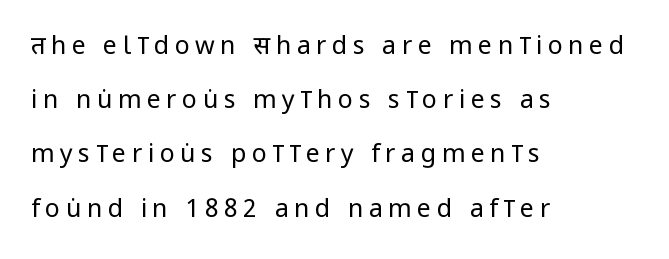
Q: Is the text bold? A: No.
Q: Is the text italic (slanted)? A: No, it is upright.
Q: Is the text underlined? A: No.
Q: How is the paragraph aligned? A: Left-aligned.
Q: Is the spacing between letters normal or unusually wide? A: Unusually wide.
Q: Is the spacing between lines tight, normal or loose? A: Loose.
